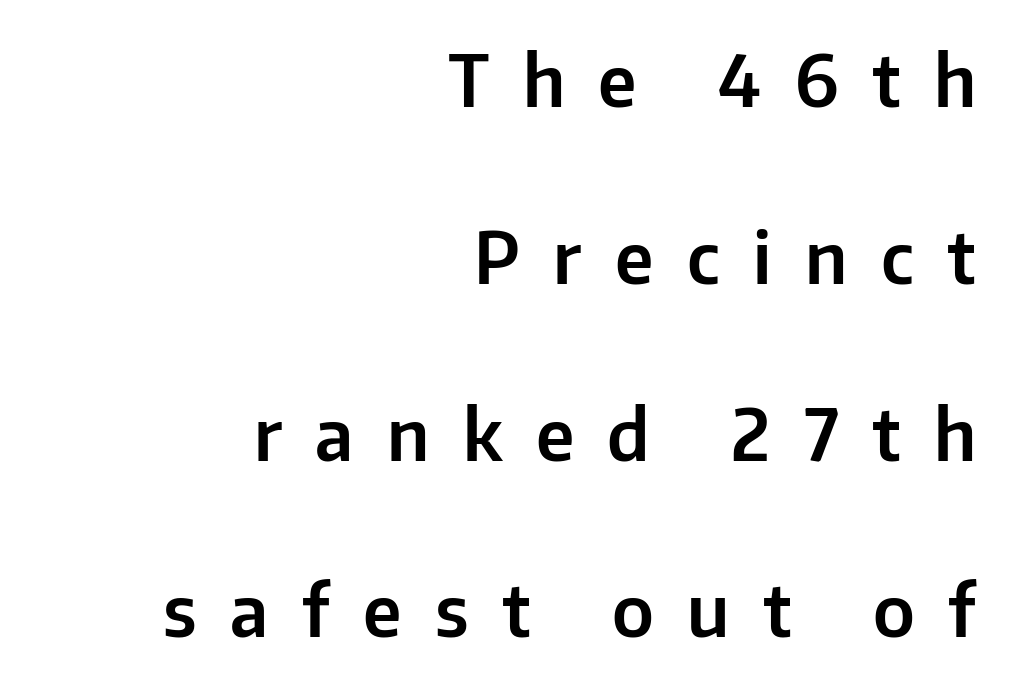
Q: Is the text italic (slanted)? A: No, it is upright.
Q: Is the typeface a serif or a sans-serif typeface? A: Sans-serif.
Q: Is the text underlined? A: No.
Q: How is the paragraph aligned? A: Right-aligned.
Q: Is the spacing between letters normal or unusually wide? A: Unusually wide.
Q: Is the spacing between lines tight, normal or loose? A: Loose.
Q: Width (condensed, normal, or wide)? A: Normal.
Q: Stroke contrast? A: Low.
Q: x-height? A: Medium.
Q: Monospaced? A: No.
